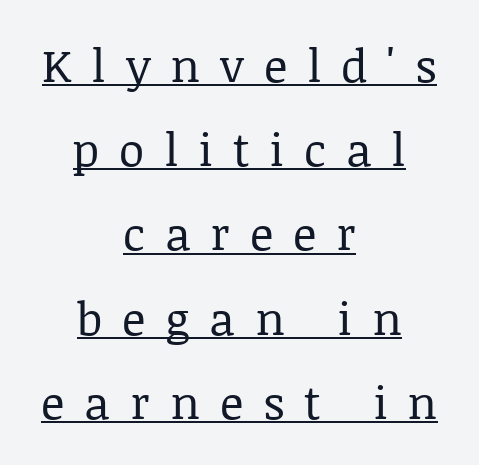
{"serif": "yes", "italic": "no", "bold": "no", "weight": "regular", "width": "normal", "stroke_contrast": "low", "x_height": "large", "monospaced": "no", "underline": "yes", "align": "center", "line_spacing_ratio": 1.83, "letter_spacing": "wide", "letter_spacing_em": 0.43, "glyph_px": 46}
